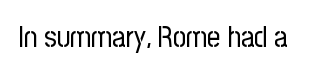
Does the type have serifs? No, each stem ends abruptly. The letters advance in unequal steps, a hallmark of proportional type. On a weight scale, this lands at 450 or below. Inter-character spacing is left at the font's built-in metrics. The space beneath each line is pristine and unruled. Posture: vertical.
